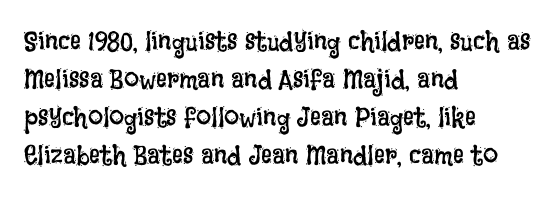
The designer left line spacing at the default. A classic flush-left, rag-right setting is used for this passage. The font sits on the lighter half of the weight spectrum, regular included. The letters stand straight up with perfectly vertical stems. No word sits above an underline.
